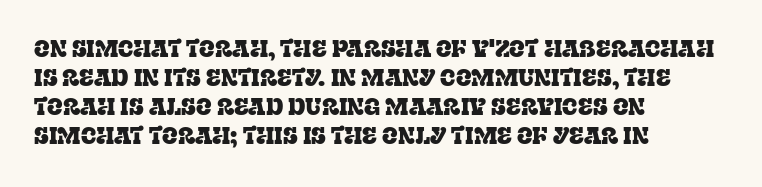
Posture: straight, roman, zero tilt. The passage shown is not underscored anywhere. The rendering anchors every line to the left-hand side. The gaps between neighbouring characters are ordinary and unremarkable.
